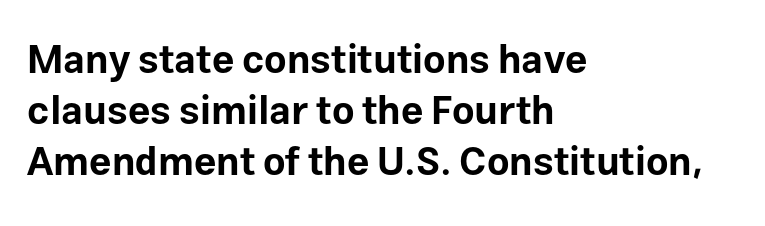
{"serif": "no", "italic": "no", "bold": "yes", "weight": "bold", "width": "normal", "stroke_contrast": "low", "x_height": "medium", "monospaced": "no", "underline": "no", "align": "left", "line_spacing": "normal", "line_spacing_ratio": 1.31, "letter_spacing": "normal", "letter_spacing_em": 0.0, "glyph_px": 39}
